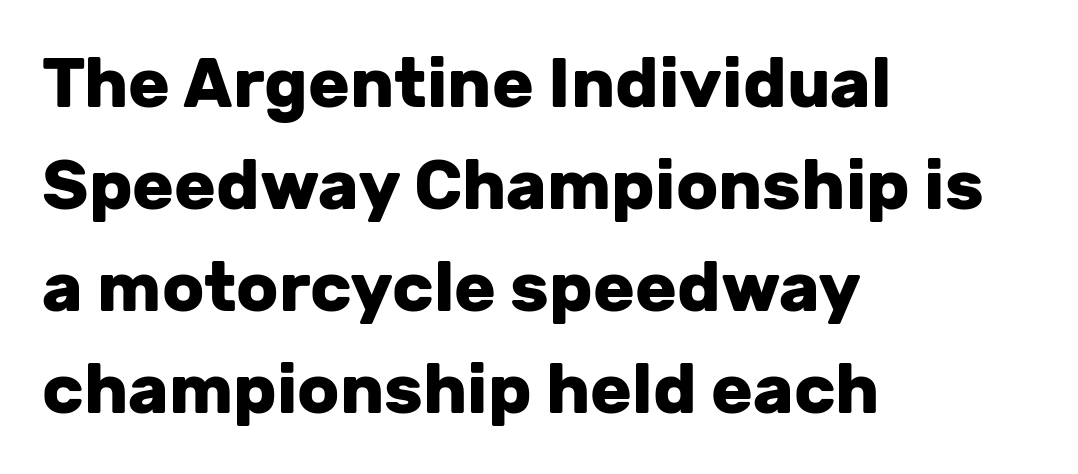
Q: Is the text bold? A: Yes.
Q: Is the text italic (slanted)? A: No, it is upright.
Q: Is the typeface a serif or a sans-serif typeface? A: Sans-serif.
Q: Is the text underlined? A: No.
Q: How is the paragraph aligned? A: Left-aligned.
Q: Is the spacing between letters normal or unusually wide? A: Normal.
Q: Is the spacing between lines tight, normal or loose? A: Normal.
Q: Width (condensed, normal, or wide)? A: Normal.
Q: Stroke contrast? A: Low.
Q: x-height? A: Medium.
Q: Monospaced? A: No.
